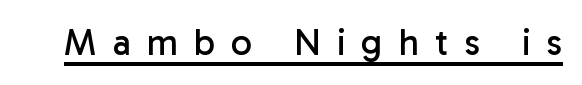
Q: Is the text bold? A: No.
Q: Is the text italic (slanted)? A: No, it is upright.
Q: Is the typeface a serif or a sans-serif typeface? A: Sans-serif.
Q: Is the text underlined? A: Yes.
Q: Is the spacing between letters normal or unusually wide? A: Unusually wide.
Q: Width (condensed, normal, or wide)? A: Normal.
Q: Stroke contrast? A: Low.
Q: x-height? A: Medium.
Q: Monospaced? A: No.
